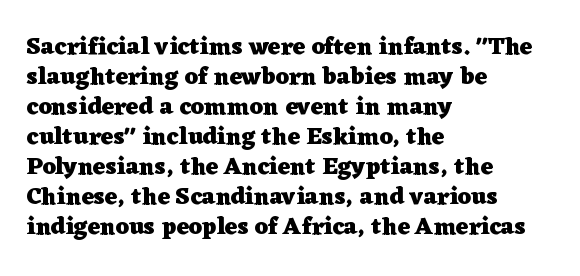
Q: Is the text bold? A: Yes.
Q: Is the text italic (slanted)? A: No, it is upright.
Q: Is the text underlined? A: No.
Q: How is the paragraph aligned? A: Left-aligned.
Q: Is the spacing between letters normal or unusually wide? A: Normal.
Q: Is the spacing between lines tight, normal or loose? A: Normal.
